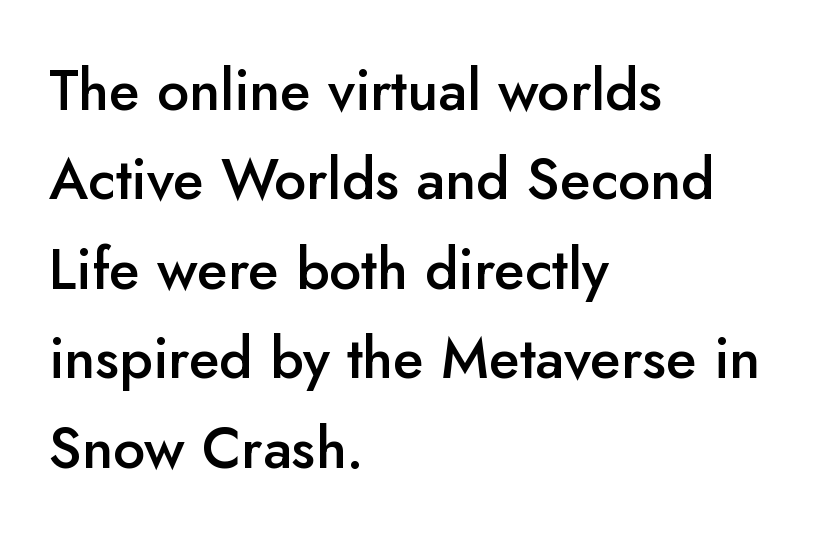
Q: Is the text bold? A: Semi-bold.
Q: Is the text italic (slanted)? A: No, it is upright.
Q: Is the typeface a serif or a sans-serif typeface? A: Sans-serif.
Q: Is the text underlined? A: No.
Q: How is the paragraph aligned? A: Left-aligned.
Q: Is the spacing between letters normal or unusually wide? A: Normal.
Q: Is the spacing between lines tight, normal or loose? A: Normal.
Q: Width (condensed, normal, or wide)? A: Normal.
Q: Stroke contrast? A: Low.
Q: x-height? A: Small.
Q: Monospaced? A: No.
